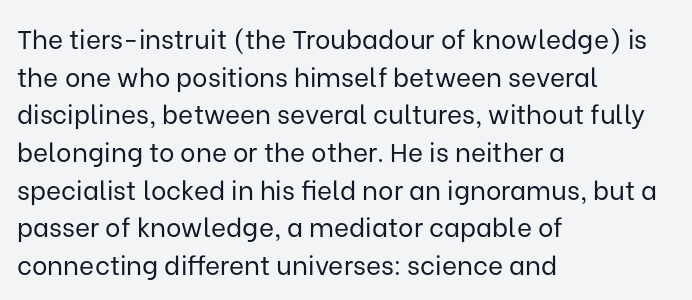
{"italic": "no", "bold": "no", "underline": "no", "align": "left", "line_spacing": "normal", "line_spacing_ratio": 1.45, "letter_spacing": "normal", "letter_spacing_em": 0.0, "glyph_px": 26}
